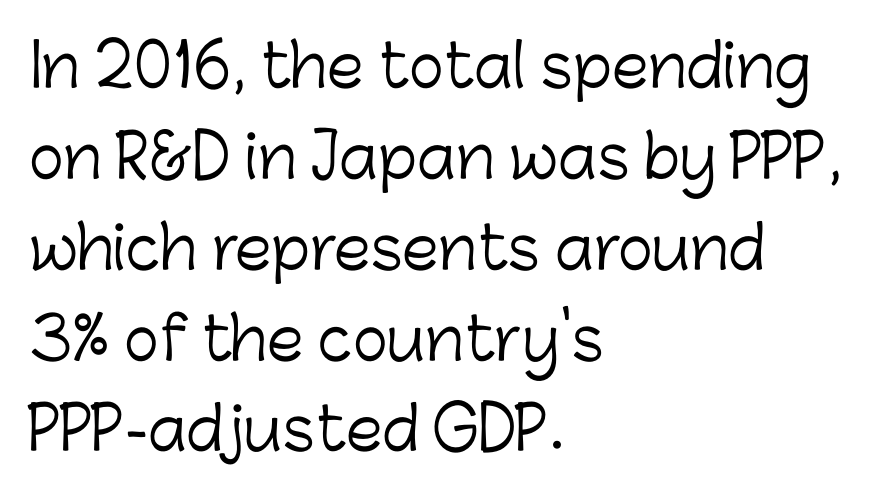
The vertical gap from one line to the next is medium. Proportional: the letters do not fall into vertical columns. Quick note: not italic, upright. The font sits on the lighter half of the weight spectrum, regular included. The compositor pushed each line to the left boundary.
